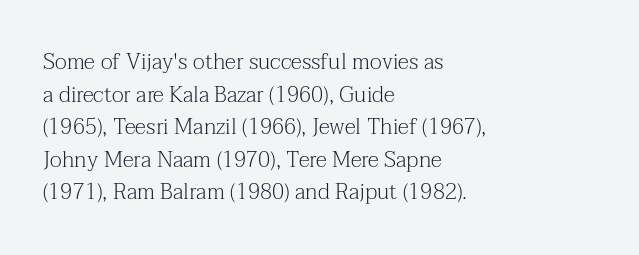
The image shows 22 px text type, upright; set left-aligned, normal line spacing (1.48x), normal letter spacing, not underlined.
